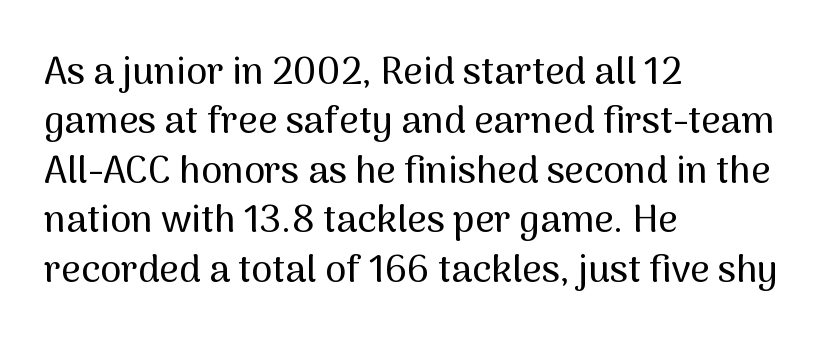
Q: Is the text italic (slanted)? A: No, it is upright.
Q: Is the typeface a serif or a sans-serif typeface? A: Sans-serif.
Q: Is the text underlined? A: No.
Q: How is the paragraph aligned? A: Left-aligned.
Q: Is the spacing between letters normal or unusually wide? A: Normal.
Q: Is the spacing between lines tight, normal or loose? A: Normal.
Q: Width (condensed, normal, or wide)? A: Normal.
Q: Stroke contrast? A: Medium.
Q: x-height? A: Medium.
Q: Monospaced? A: No.
